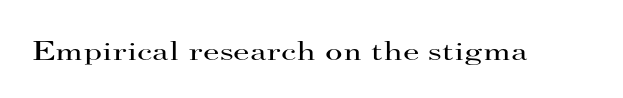
The image shows 27 px text type, upright; set normal letter spacing, not underlined.
